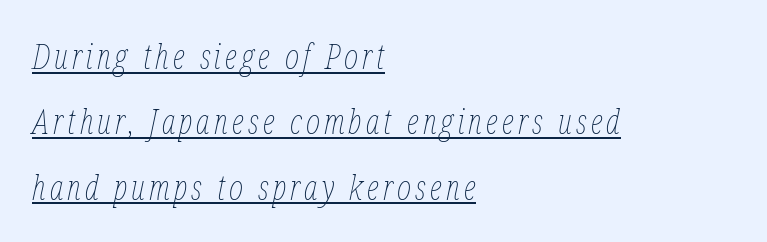
The image shows 34 px thin, condensed type, italic (leaning right); set left-aligned, loose line spacing (1.92x), underlined; low stroke contrast and a medium x-height.
